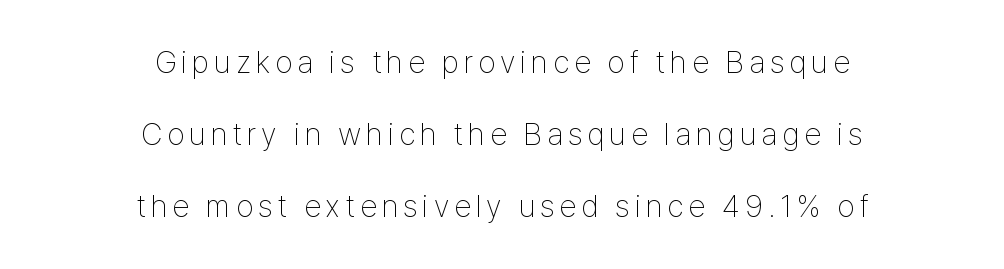
Q: Is the text bold? A: No.
Q: Is the text italic (slanted)? A: No, it is upright.
Q: Is the typeface a serif or a sans-serif typeface? A: Sans-serif.
Q: Is the text underlined? A: No.
Q: How is the paragraph aligned? A: Centered.
Q: Is the spacing between lines tight, normal or loose? A: Loose.
Q: Width (condensed, normal, or wide)? A: Condensed.
Q: Stroke contrast? A: Low.
Q: x-height? A: Medium.
Q: Monospaced? A: No.
